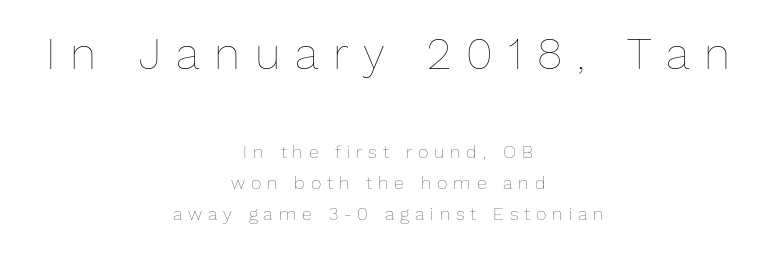
{"italic": "no", "bold": "no", "weight": "thin", "width": "normal", "stroke_contrast": "low", "x_height": "medium", "monospaced": "no", "underline": "no", "align": "center", "line_spacing_ratio": 1.73, "letter_spacing": "wide", "letter_spacing_em": 0.33, "larger_block": "first", "size_ratio": 2.5, "glyph_px": 45}
